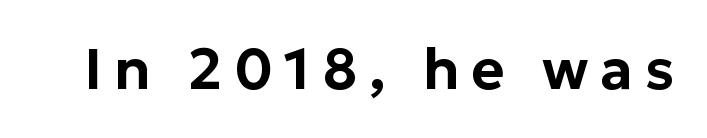
Q: Is the text italic (slanted)? A: No, it is upright.
Q: Is the typeface a serif or a sans-serif typeface? A: Sans-serif.
Q: Is the text underlined? A: No.
Q: Is the spacing between letters normal or unusually wide? A: Unusually wide.
Q: Width (condensed, normal, or wide)? A: Normal.
Q: Stroke contrast? A: Low.
Q: x-height? A: Medium.
Q: Monospaced? A: No.
